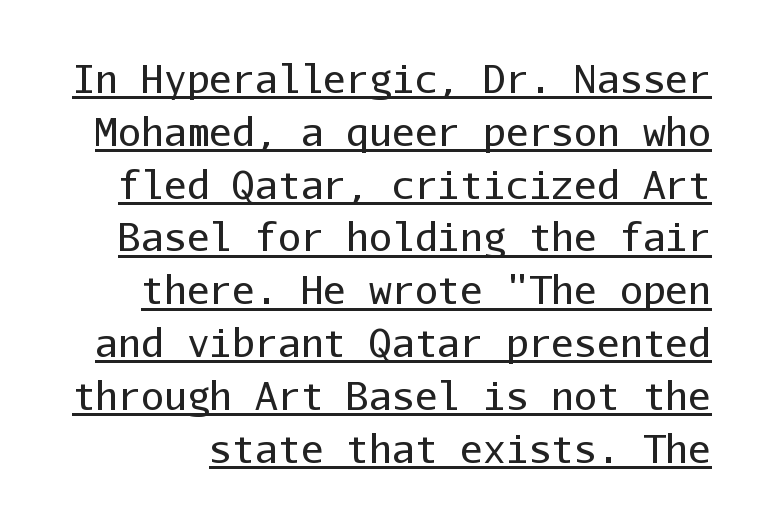
The image shows 38 px regular-weight sans-serif type, upright, monospaced; set normal line spacing (1.39x), normal letter spacing, underlined; low stroke contrast and a medium x-height.
